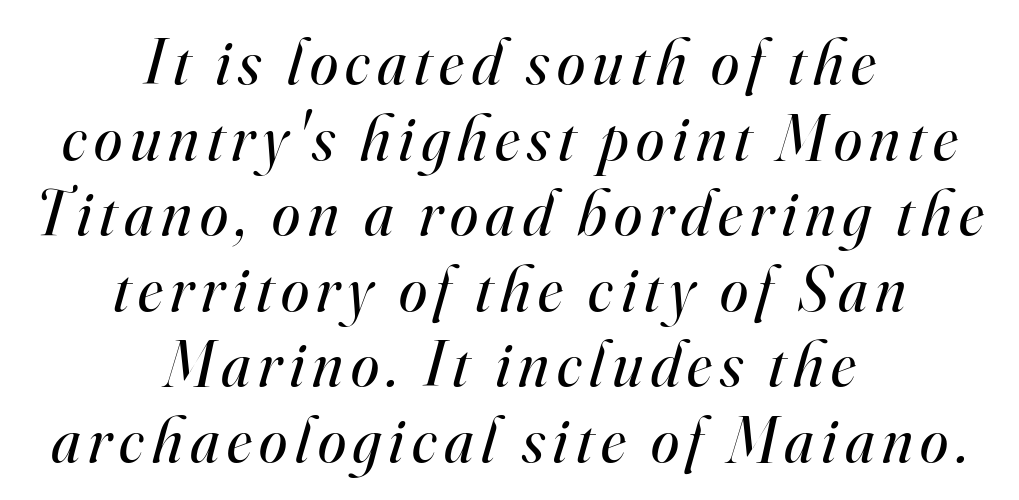
Q: Is the text bold? A: No.
Q: Is the text italic (slanted)? A: Yes, it leans right by about 16 degrees.
Q: Is the typeface a serif or a sans-serif typeface? A: Serif.
Q: Is the text underlined? A: No.
Q: How is the paragraph aligned? A: Centered.
Q: Width (condensed, normal, or wide)? A: Normal.
Q: Stroke contrast? A: High.
Q: x-height? A: Small.
Q: Monospaced? A: No.
